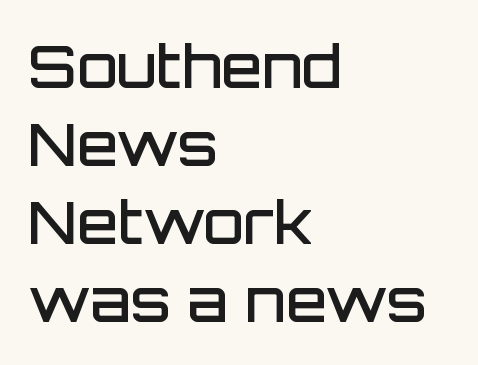
{"serif": "no", "italic": "no", "bold": "semi", "weight": "semibold", "width": "normal", "stroke_contrast": "low", "x_height": "large", "monospaced": "no", "underline": "no", "align": "left", "line_spacing": "normal", "line_spacing_ratio": 1.32, "letter_spacing": "normal", "letter_spacing_em": 0.0, "glyph_px": 59}
